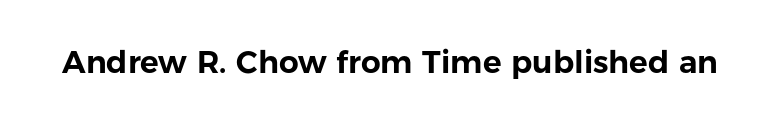
Italic? Not at all — the glyphs are vertical. Descender tails drop into unmarked territory. The glyphs in this specimen are sans serif. Spacing between characters is what you'd get straight out of the box.
